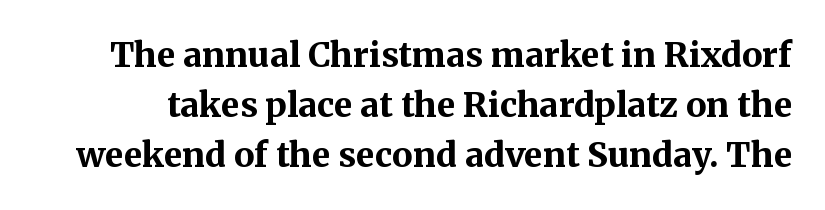
Q: Is the text bold? A: Yes.
Q: Is the text italic (slanted)? A: No, it is upright.
Q: Is the typeface a serif or a sans-serif typeface? A: Serif.
Q: Is the text underlined? A: No.
Q: Is the spacing between letters normal or unusually wide? A: Normal.
Q: Is the spacing between lines tight, normal or loose? A: Normal.
Q: Width (condensed, normal, or wide)? A: Normal.
Q: Stroke contrast? A: Medium.
Q: x-height? A: Medium.
Q: Monospaced? A: No.
